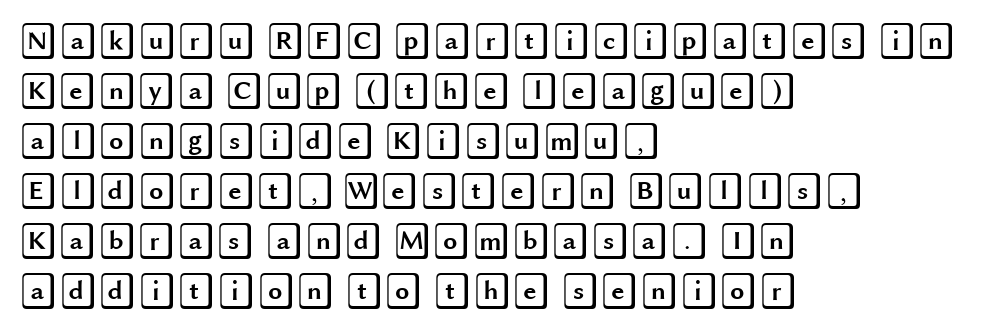
The image shows 36 px wide type, upright; set left-aligned, normal line spacing (1.39x), normal letter spacing, not underlined; a large x-height.
